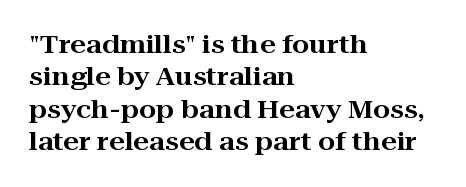
The image shows 25 px text type, upright; set left-aligned, normal line spacing (1.3x), normal letter spacing, not underlined.
